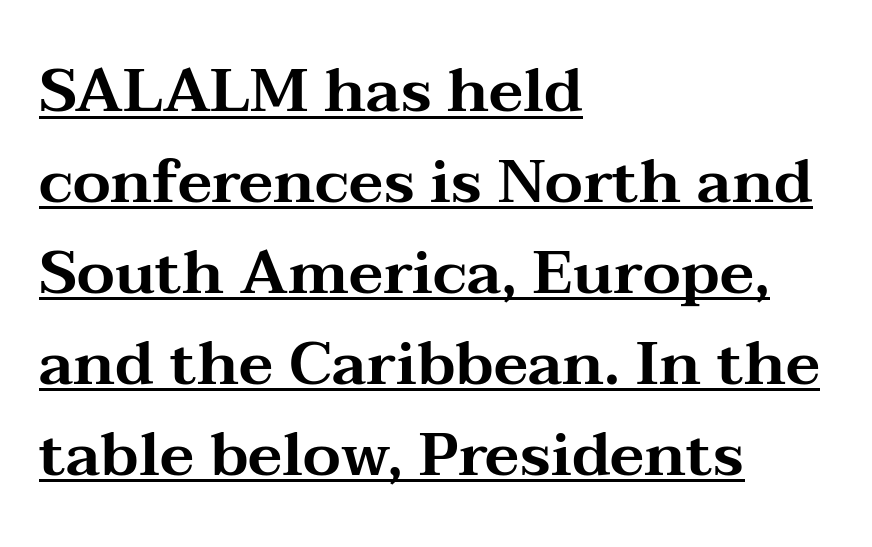
Reading down the column, the eye jumps a familiar distance to each next line. Posture: vertical. The face used here is seriffed, in the tradition of book romans. A typesetter would call this zero additional tracking. A continuous stroke trails under the words, as in a hyperlink.
